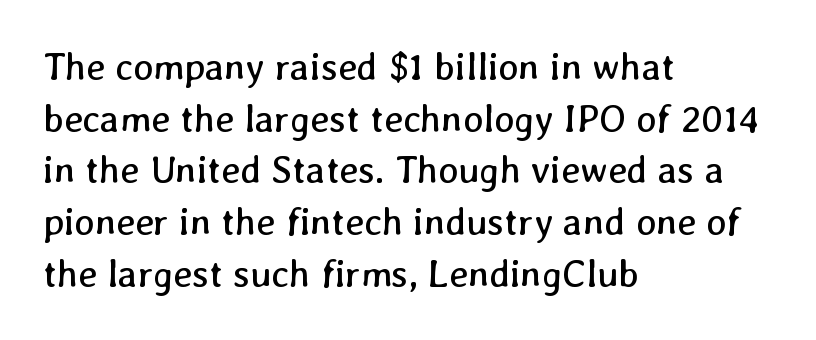
Q: Is the text bold? A: No.
Q: Is the text underlined? A: No.
Q: How is the paragraph aligned? A: Left-aligned.
Q: Is the spacing between letters normal or unusually wide? A: Normal.
Q: Is the spacing between lines tight, normal or loose? A: Normal.
Q: Width (condensed, normal, or wide)? A: Normal.
Q: Stroke contrast? A: Low.
Q: x-height? A: Medium.
Q: Monospaced? A: No.
